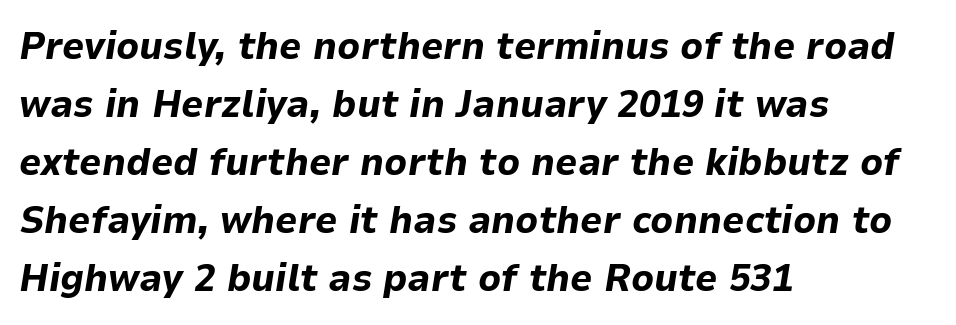
Horizontally, the lines are justified to the leading edge only. Honestly, the row spacing looks completely unremarkable. Summary of weight: heavy, a full bold. The letters advance in unequal steps, a hallmark of proportional type.
